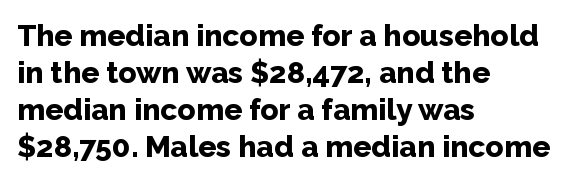
The image shows 30 px bold sans-serif type, upright; set left-aligned, line spacing 1.23x, normal letter spacing, not underlined; low stroke contrast and a medium x-height.
